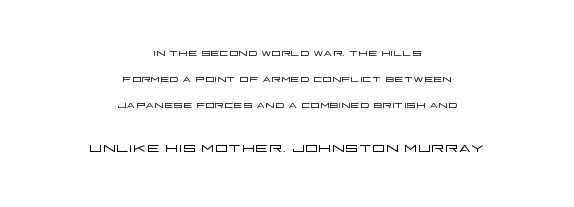
The image shows 20 px text type, upright; set centered, line spacing 1.85x, normal letter spacing, not underlined; the second (bottom) block is 1.43x larger.
